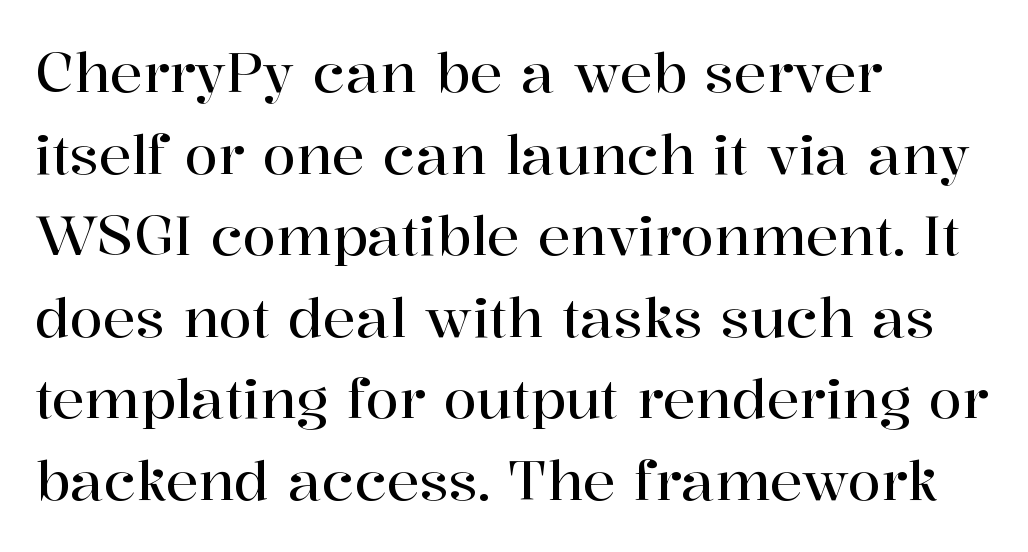
{"serif": "yes", "italic": "no", "width": "normal", "stroke_contrast": "high", "x_height": "medium", "monospaced": "no", "underline": "no", "align": "left", "line_spacing": "normal", "line_spacing_ratio": 1.51, "letter_spacing": "normal", "letter_spacing_em": 0.0, "glyph_px": 54}
